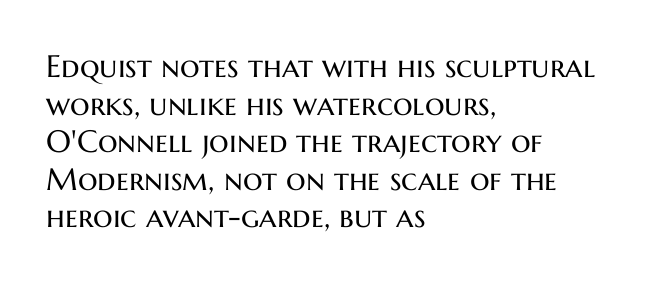
{"serif": "no", "italic": "no", "bold": "no", "weight": "regular", "width": "normal", "stroke_contrast": "medium", "x_height": "medium", "monospaced": "no", "underline": "no", "align": "left", "line_spacing_ratio": 1.21, "letter_spacing": "normal", "letter_spacing_em": 0.0, "glyph_px": 31}
